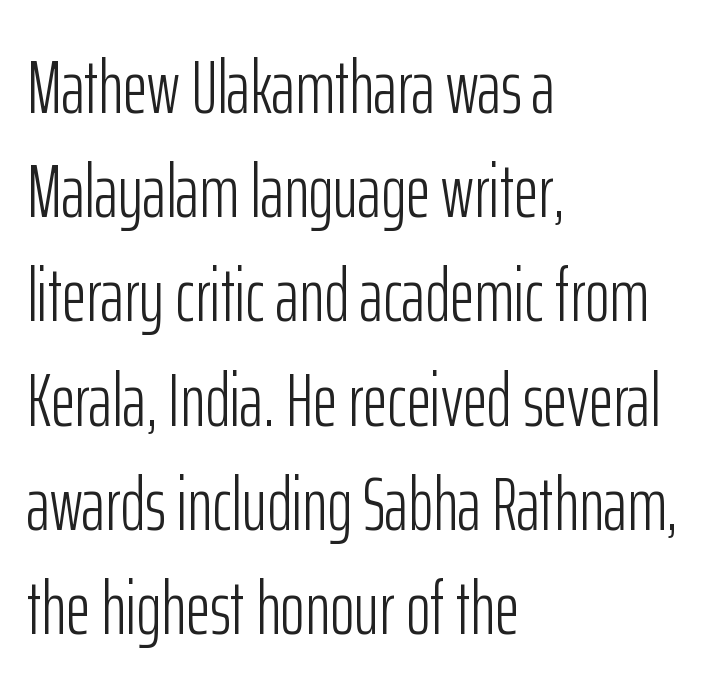
The image shows 75 px light, condensed sans-serif type, upright; set left-aligned, normal line spacing (1.39x), normal letter spacing, not underlined; low stroke contrast and a medium x-height.
